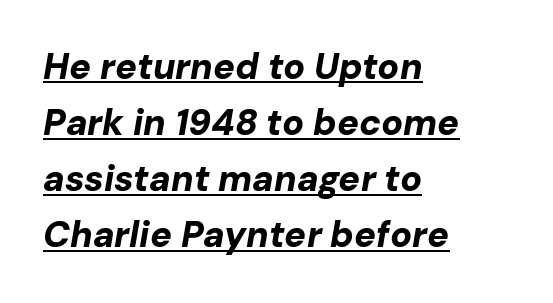
The image shows 36 px bold type, italic (leaning right); set left-aligned, normal line spacing (1.56x), normal letter spacing, underlined; low stroke contrast and a medium x-height.
